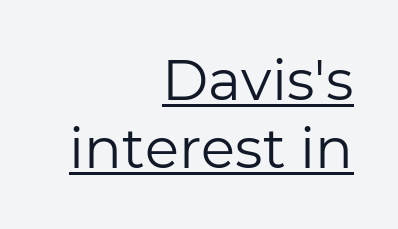
Q: Is the text bold? A: No.
Q: Is the text italic (slanted)? A: No, it is upright.
Q: Is the typeface a serif or a sans-serif typeface? A: Sans-serif.
Q: Is the text underlined? A: Yes.
Q: How is the paragraph aligned? A: Right-aligned.
Q: Is the spacing between letters normal or unusually wide? A: Normal.
Q: Width (condensed, normal, or wide)? A: Normal.
Q: Stroke contrast? A: Low.
Q: x-height? A: Medium.
Q: Monospaced? A: No.
